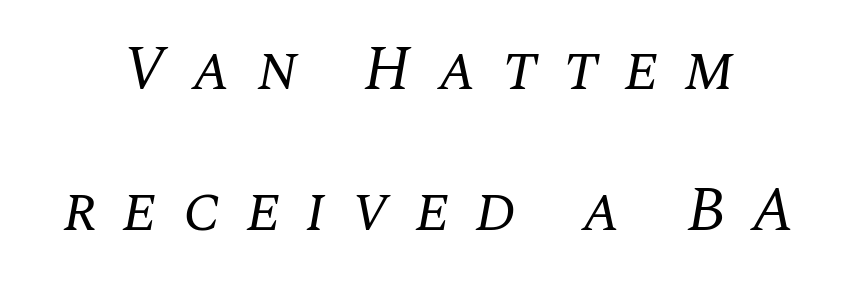
Q: Is the text bold? A: No.
Q: Is the text italic (slanted)? A: Yes, it leans right by about 10 degrees.
Q: Is the typeface a serif or a sans-serif typeface? A: Serif.
Q: Is the text underlined? A: No.
Q: Is the spacing between letters normal or unusually wide? A: Unusually wide.
Q: Is the spacing between lines tight, normal or loose? A: Loose.
Q: Width (condensed, normal, or wide)? A: Normal.
Q: Stroke contrast? A: Medium.
Q: x-height? A: Large.
Q: Monospaced? A: No.
